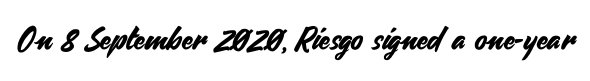
Unmarked baselines from the first word to the last. No extra tracking has been applied to these lines. The rendering shows plain stroke endings on the letterforms — a sans-serif design.
